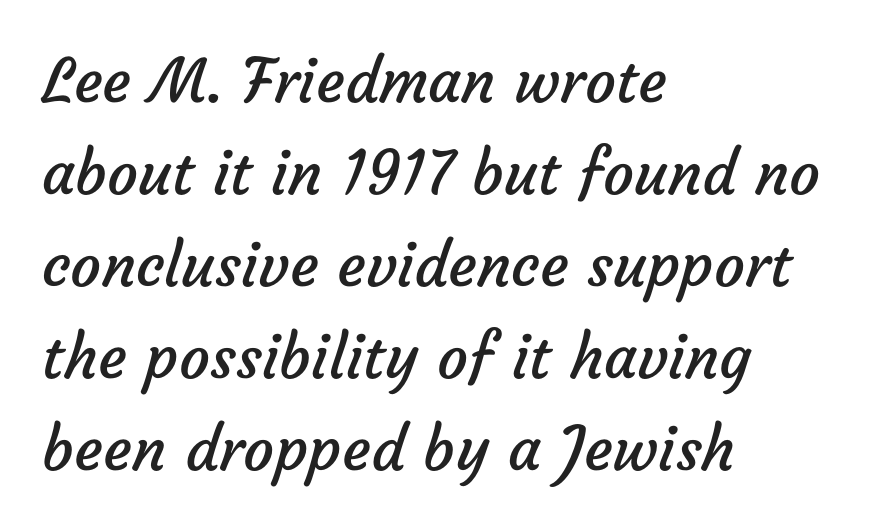
Q: Is the text bold? A: No.
Q: Is the typeface a serif or a sans-serif typeface? A: Sans-serif.
Q: Is the text underlined? A: No.
Q: How is the paragraph aligned? A: Left-aligned.
Q: Is the spacing between letters normal or unusually wide? A: Normal.
Q: Is the spacing between lines tight, normal or loose? A: Normal.
Q: Width (condensed, normal, or wide)? A: Normal.
Q: Stroke contrast? A: Low.
Q: x-height? A: Medium.
Q: Monospaced? A: No.
